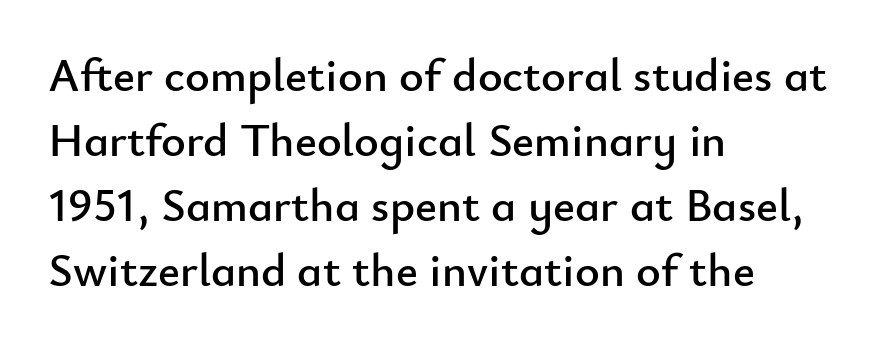
The image shows 47 px sans-serif type, upright; set left-aligned, normal line spacing (1.38x), normal letter spacing, not underlined; low stroke contrast and a small x-height.
